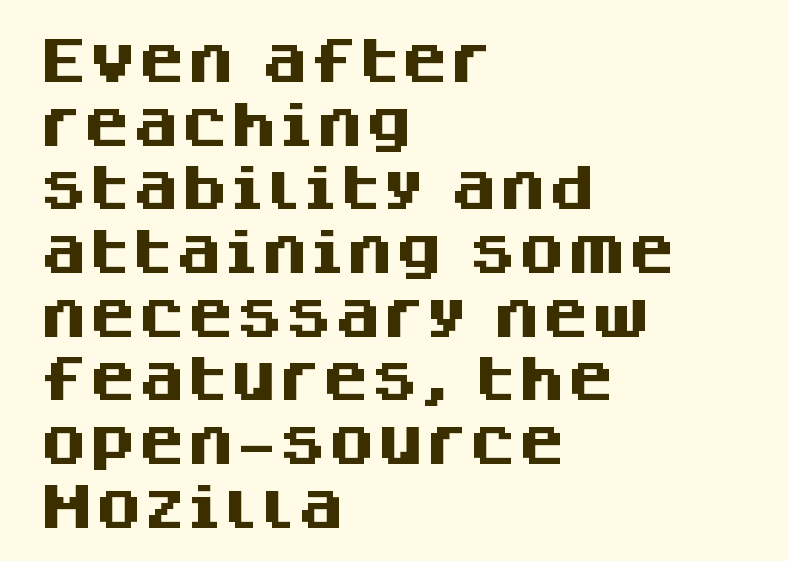
{"serif": "no", "italic": "no", "bold": "yes", "weight": "heavy", "width": "normal", "stroke_contrast": "medium", "x_height": "large", "monospaced": "no", "underline": "no", "align": "left", "line_spacing": "normal", "line_spacing_ratio": 1.3, "letter_spacing": "normal", "letter_spacing_em": 0.0, "glyph_px": 49}
